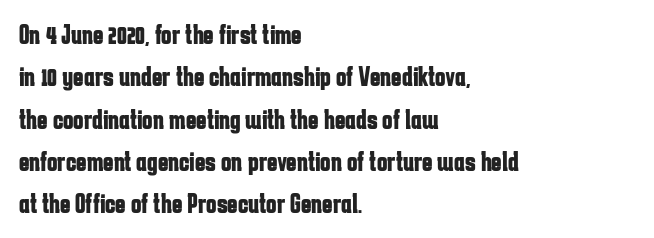
The image shows 28 px bold, condensed sans-serif type, upright; set left-aligned, normal line spacing (1.51x), normal letter spacing, not underlined; low stroke contrast and a medium x-height.
